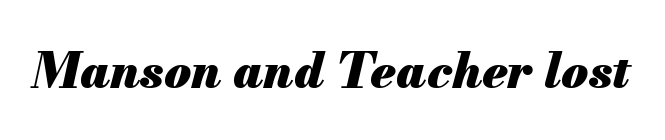
Q: Is the text bold? A: Yes.
Q: Is the text italic (slanted)? A: Yes, it leans right by about 13 degrees.
Q: Is the text underlined? A: No.
Q: Is the spacing between letters normal or unusually wide? A: Normal.
Q: Width (condensed, normal, or wide)? A: Normal.
Q: Stroke contrast? A: Medium.
Q: x-height? A: Small.
Q: Monospaced? A: No.
